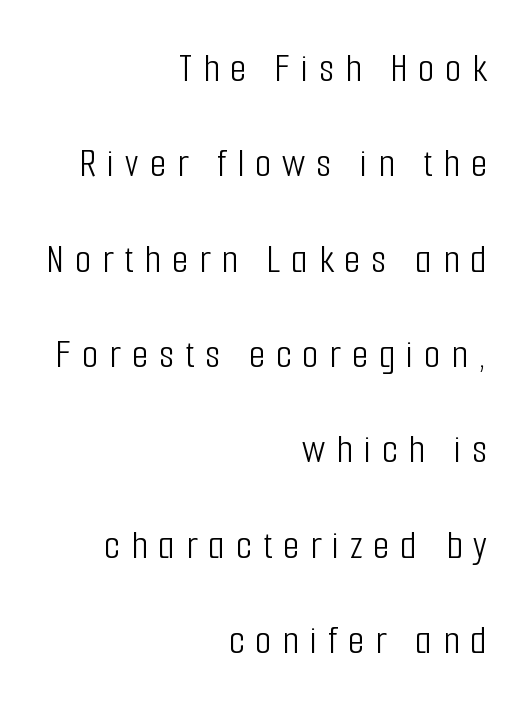
The image shows 42 px light, condensed sans-serif type, upright; set right-aligned, loose line spacing (2.27x), unusually wide letter spacing (+0.26 em), not underlined; low stroke contrast and a medium x-height.
